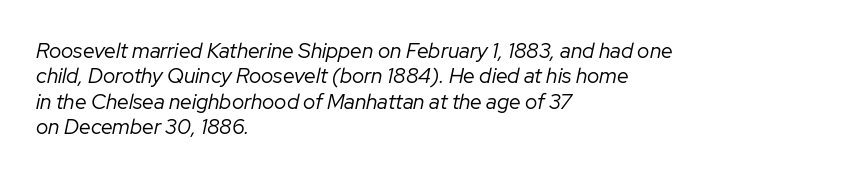
Q: Is the text bold? A: No.
Q: Is the text italic (slanted)? A: Yes, it leans right by about 12 degrees.
Q: Is the text underlined? A: No.
Q: How is the paragraph aligned? A: Left-aligned.
Q: Is the spacing between letters normal or unusually wide? A: Normal.
